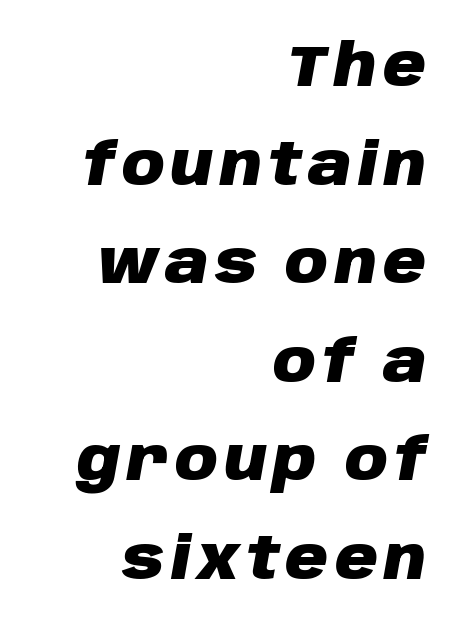
The image shows 59 px heavy type, italic (leaning right); set right-aligned, normal line spacing (1.67x), not underlined; low stroke contrast and a large x-height.
